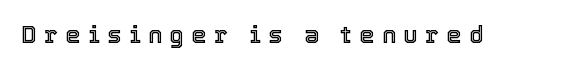
The image shows 24 px text type, upright; set unusually wide letter spacing (+0.31 em), not underlined.
